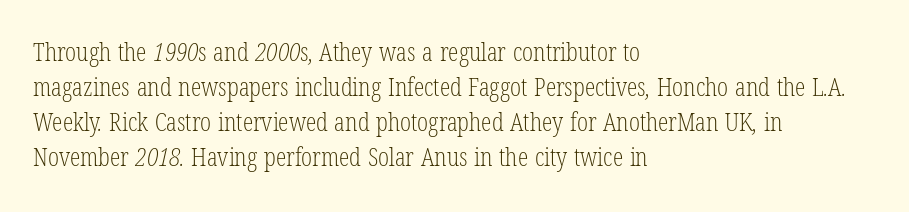
{"bold": "no", "underline": "no", "align": "left", "line_spacing": "normal", "line_spacing_ratio": 1.34, "letter_spacing": "normal", "letter_spacing_em": 0.0, "glyph_px": 26}
